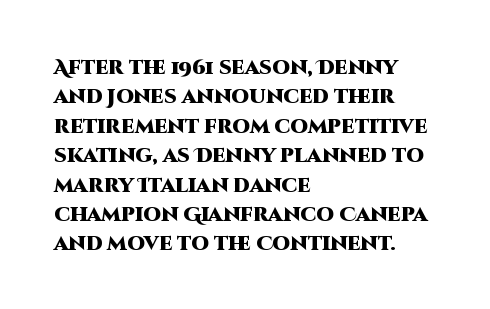
{"italic": "no", "bold": "yes", "underline": "no", "align": "left", "line_spacing": "normal", "line_spacing_ratio": 1.47, "letter_spacing": "normal", "letter_spacing_em": 0.0, "glyph_px": 20}
